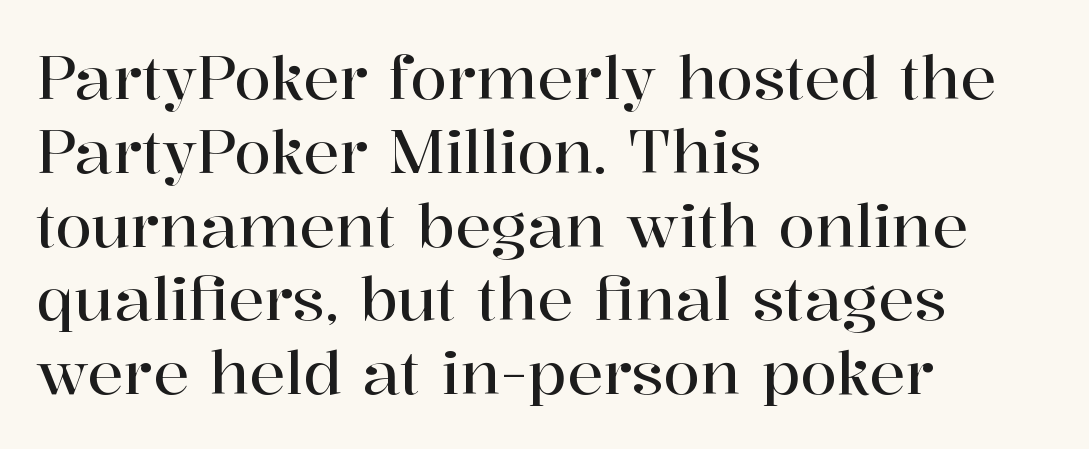
One-word summary of the alignment: left. Tracking here is standard; glyphs follow each other at the usual distance. The glyphs are unaccompanied by any horizontal stroke below them. Think of a printed novel: that variable character pitch is what you see here. The font's upright variant was chosen for this text. Are there feet on the stems? There are — it's a serif.
